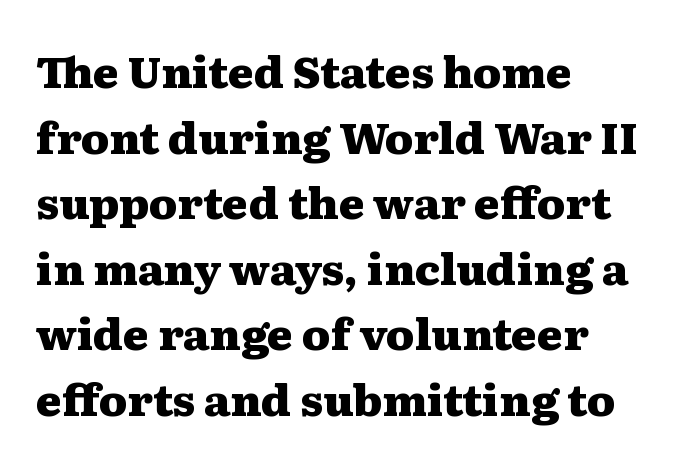
The image shows 44 px heavy, wide serif type, upright; set left-aligned, normal line spacing (1.49x), normal letter spacing, not underlined; medium stroke contrast and a medium x-height.
